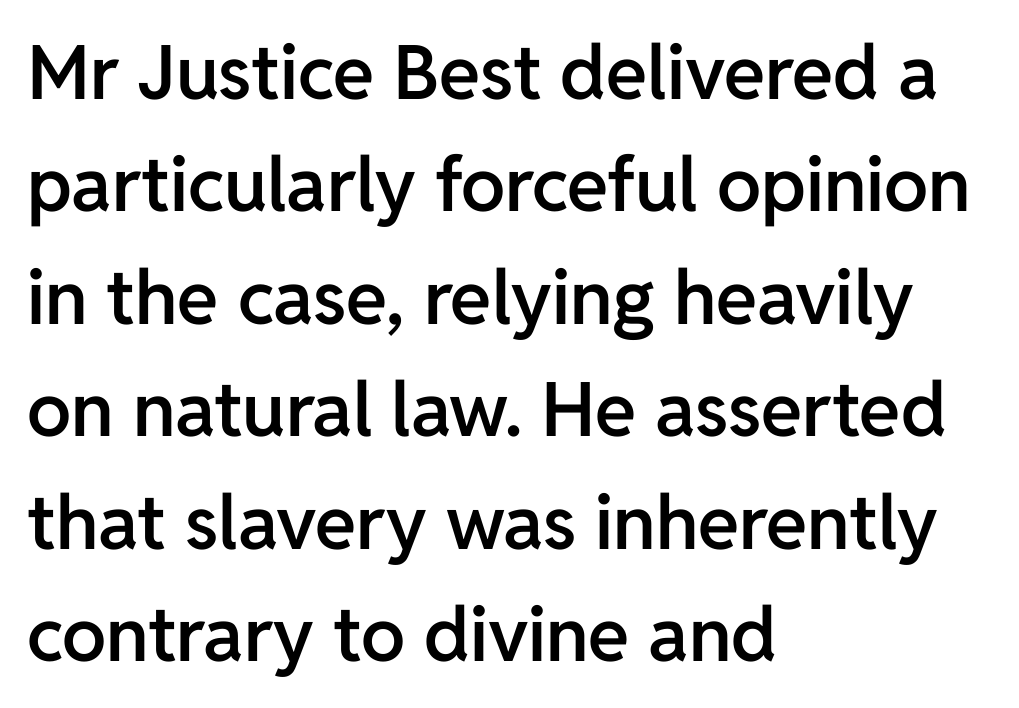
{"serif": "no", "italic": "no", "bold": "semi", "weight": "semibold", "width": "normal", "stroke_contrast": "low", "x_height": "medium", "monospaced": "no", "underline": "no", "align": "left", "line_spacing": "normal", "line_spacing_ratio": 1.5, "letter_spacing": "normal", "letter_spacing_em": 0.0, "glyph_px": 75}
